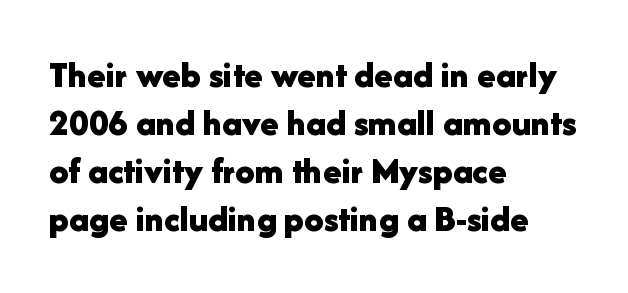
The space beneath each line is pristine and unruled. The passage shown is emphatically bold. Nope, not italic — everything's standing straight. The passage shown has conventional tracking throughout.
